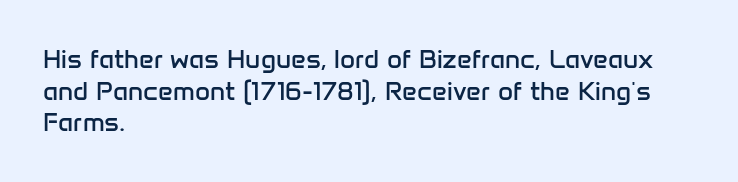
Q: Is the text bold? A: No.
Q: Is the text italic (slanted)? A: No, it is upright.
Q: Is the text underlined? A: No.
Q: How is the paragraph aligned? A: Left-aligned.
Q: Is the spacing between letters normal or unusually wide? A: Normal.
